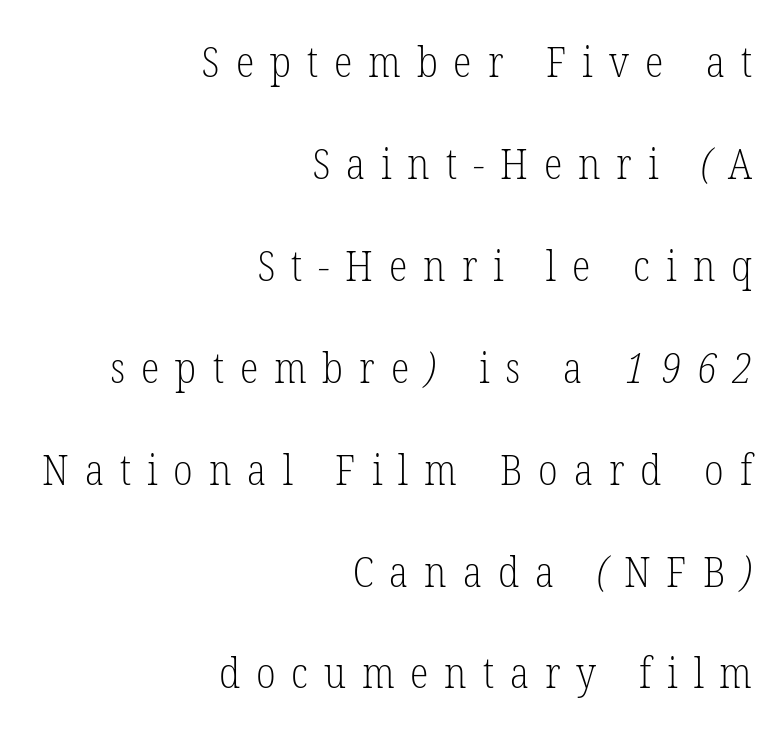
Where is the straight margin? On the right. Is there much room between lines? Yes — plenty of vertical air separates them. Type style note: has serifs. Beneath every word, the page is bare.
